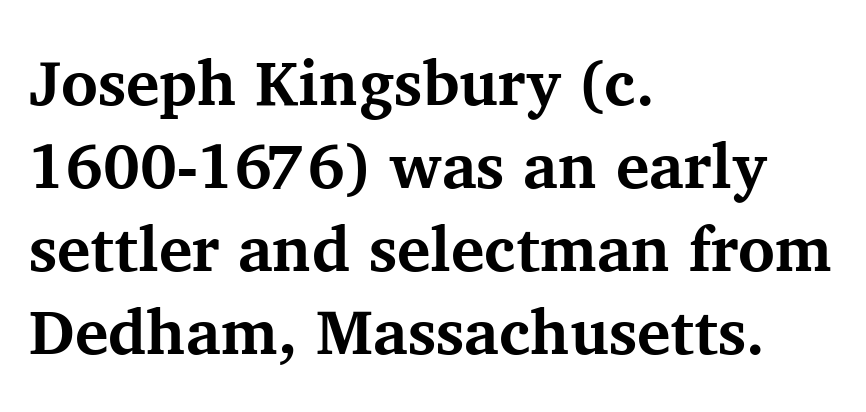
{"serif": "yes", "italic": "no", "bold": "yes", "weight": "bold", "width": "normal", "stroke_contrast": "medium", "x_height": "medium", "monospaced": "no", "underline": "no", "align": "left", "line_spacing": "normal", "line_spacing_ratio": 1.32, "letter_spacing": "normal", "letter_spacing_em": 0.0, "glyph_px": 63}
